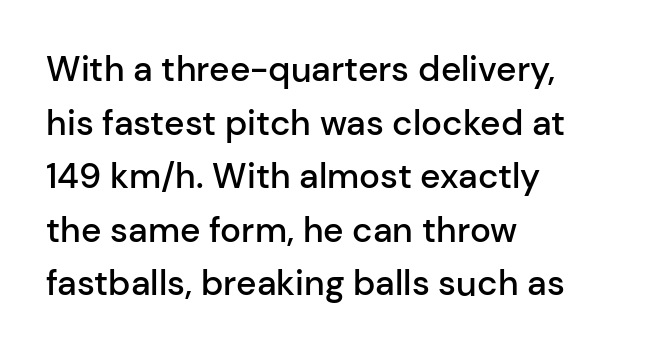
{"serif": "no", "italic": "no", "bold": "semi", "weight": "semibold", "width": "normal", "stroke_contrast": "low", "x_height": "medium", "monospaced": "no", "underline": "no", "align": "left", "line_spacing": "normal", "line_spacing_ratio": 1.53, "letter_spacing": "normal", "letter_spacing_em": 0.0, "glyph_px": 35}
